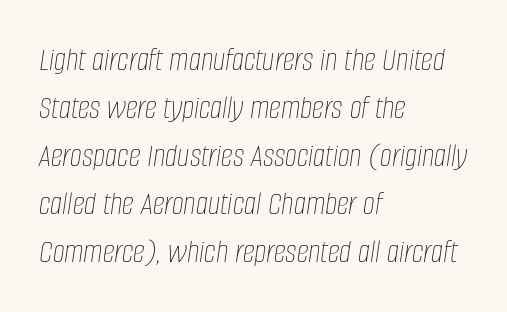
Q: Is the text bold? A: No.
Q: Is the text italic (slanted)? A: Yes, it leans right by about 8 degrees.
Q: Is the text underlined? A: No.
Q: How is the paragraph aligned? A: Left-aligned.
Q: Is the spacing between letters normal or unusually wide? A: Normal.
Q: Is the spacing between lines tight, normal or loose? A: Normal.
Q: Width (condensed, normal, or wide)? A: Condensed.
Q: Stroke contrast? A: Low.
Q: x-height? A: Large.
Q: Monospaced? A: No.
